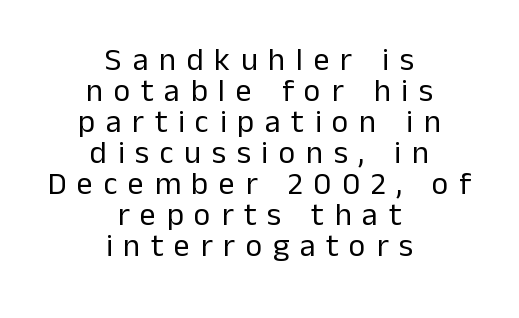
The image shows 32 px regular-weight sans-serif type, upright; set centered, tight line spacing (0.97x), unusually wide letter spacing (+0.33 em), not underlined; low stroke contrast and a medium x-height.
